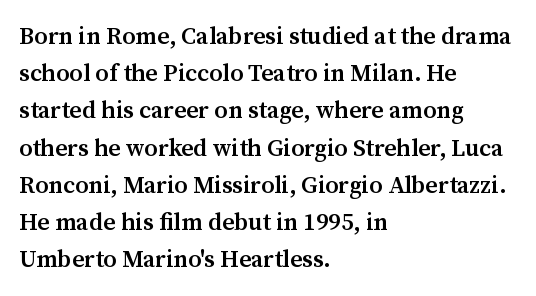
{"italic": "no", "bold": "semi", "underline": "no", "align": "left", "line_spacing": "normal", "line_spacing_ratio": 1.55, "letter_spacing": "normal", "letter_spacing_em": 0.0, "glyph_px": 24}
